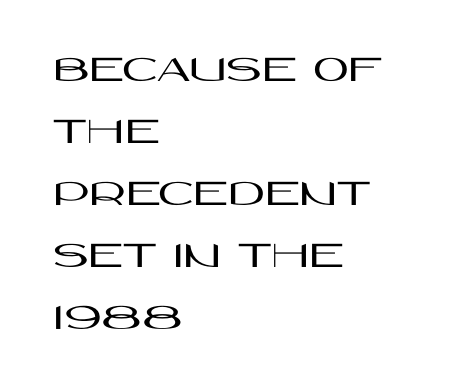
Q: Is the text italic (slanted)? A: No, it is upright.
Q: Is the typeface a serif or a sans-serif typeface? A: Sans-serif.
Q: Is the text underlined? A: No.
Q: How is the paragraph aligned? A: Left-aligned.
Q: Is the spacing between letters normal or unusually wide? A: Normal.
Q: Is the spacing between lines tight, normal or loose? A: Normal.
Q: Width (condensed, normal, or wide)? A: Wide.
Q: Stroke contrast? A: High.
Q: x-height? A: Large.
Q: Monospaced? A: No.
